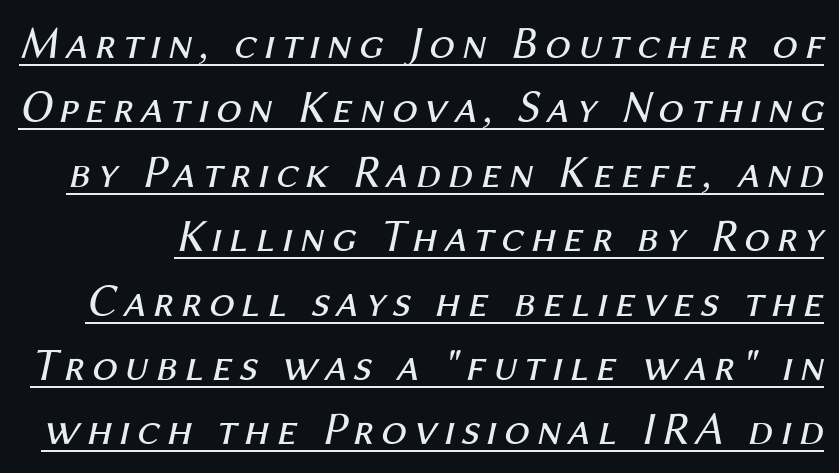
{"italic": "yes", "lean": "right", "slant_degrees": 12, "bold": "no", "weight": "regular", "width": "normal", "stroke_contrast": "medium", "x_height": "medium", "monospaced": "no", "underline": "yes", "line_spacing": "normal", "line_spacing_ratio": 1.4, "glyph_px": 46}
